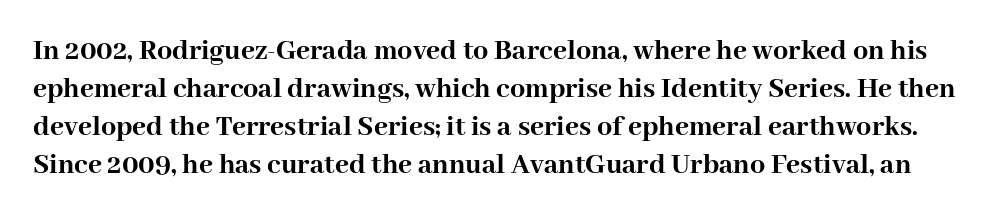
Q: Is the text bold? A: Yes.
Q: Is the text italic (slanted)? A: No, it is upright.
Q: Is the typeface a serif or a sans-serif typeface? A: Serif.
Q: Is the text underlined? A: No.
Q: Is the spacing between letters normal or unusually wide? A: Normal.
Q: Is the spacing between lines tight, normal or loose? A: Normal.
Q: Width (condensed, normal, or wide)? A: Normal.
Q: Stroke contrast? A: High.
Q: x-height? A: Medium.
Q: Monospaced? A: No.
